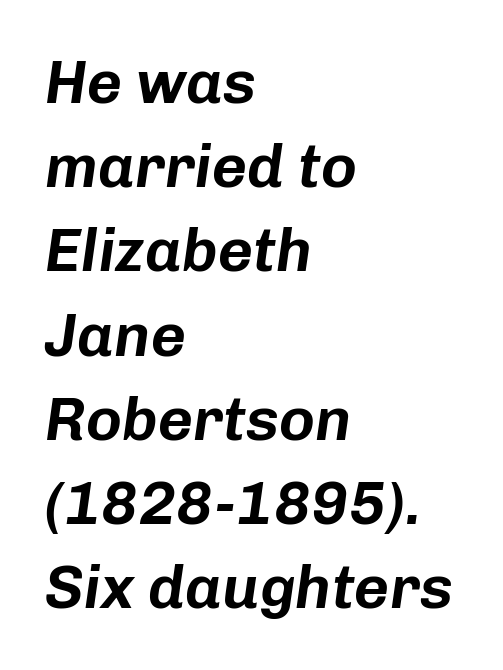
Q: Is the text italic (slanted)? A: Yes, it leans right by about 8 degrees.
Q: Is the text underlined? A: No.
Q: How is the paragraph aligned? A: Left-aligned.
Q: Is the spacing between letters normal or unusually wide? A: Normal.
Q: Is the spacing between lines tight, normal or loose? A: Normal.
Q: Width (condensed, normal, or wide)? A: Normal.
Q: Stroke contrast? A: Low.
Q: x-height? A: Medium.
Q: Monospaced? A: No.
